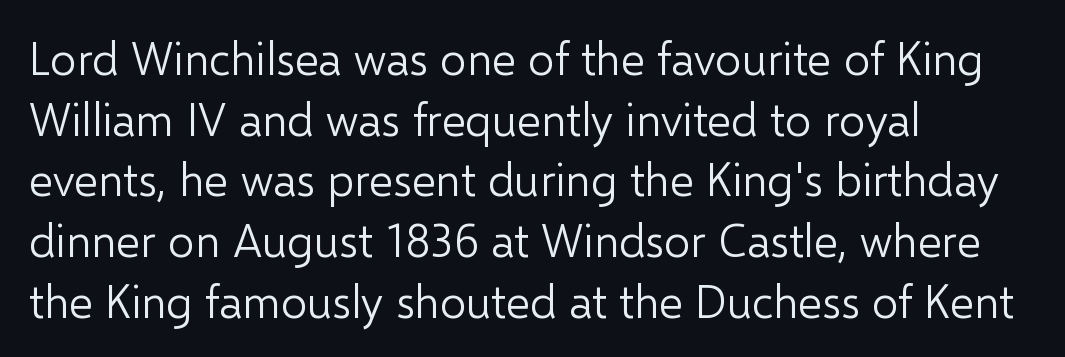
{"serif": "no", "italic": "no", "bold": "no", "weight": "light", "width": "normal", "stroke_contrast": "low", "x_height": "medium", "monospaced": "no", "underline": "no", "align": "left", "line_spacing": "normal", "line_spacing_ratio": 1.32, "letter_spacing": "normal", "letter_spacing_em": 0.0, "glyph_px": 46}
